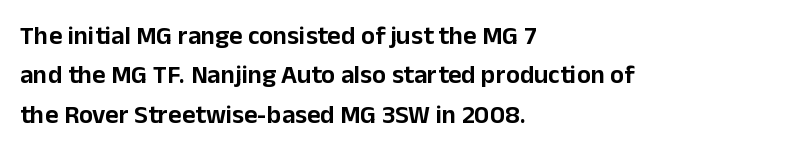
Q: Is the text italic (slanted)? A: No, it is upright.
Q: Is the text underlined? A: No.
Q: How is the paragraph aligned? A: Left-aligned.
Q: Is the spacing between letters normal or unusually wide? A: Normal.
Q: Is the spacing between lines tight, normal or loose? A: Normal.
